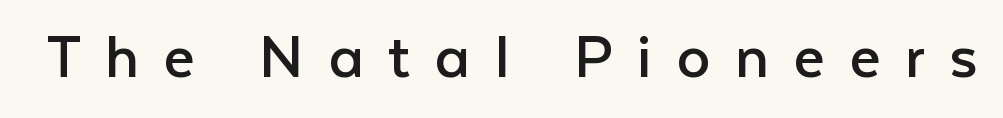
Q: Is the text bold? A: No.
Q: Is the text italic (slanted)? A: No, it is upright.
Q: Is the typeface a serif or a sans-serif typeface? A: Sans-serif.
Q: Is the text underlined? A: No.
Q: Is the spacing between letters normal or unusually wide? A: Unusually wide.
Q: Width (condensed, normal, or wide)? A: Normal.
Q: Stroke contrast? A: Low.
Q: x-height? A: Medium.
Q: Monospaced? A: No.
